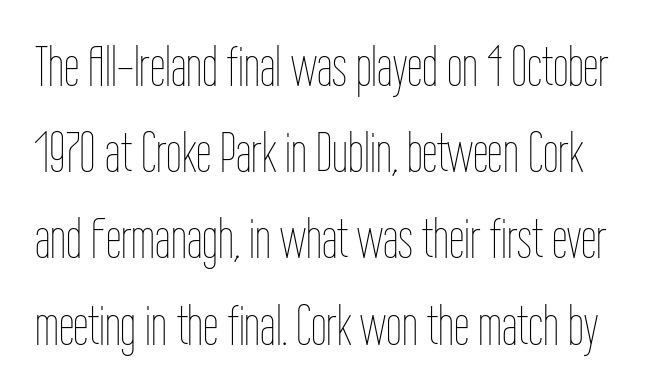
The image shows 56 px thin, condensed type, upright; set normal line spacing (1.54x), normal letter spacing, not underlined; low stroke contrast and a medium x-height.
